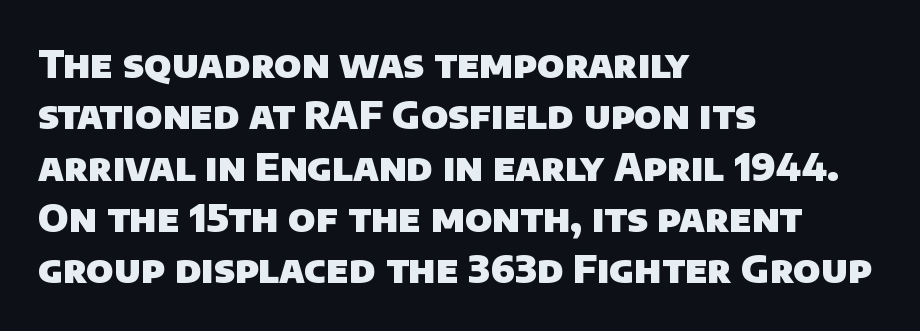
Visually the block forms a straight wall on the left and a jagged coastline on the right. The string is rendered with underlining switched off. Students, observe: this is what conventionally led text looks like. Nothing unusual about the tracking: characters are spaced as the font intends.
